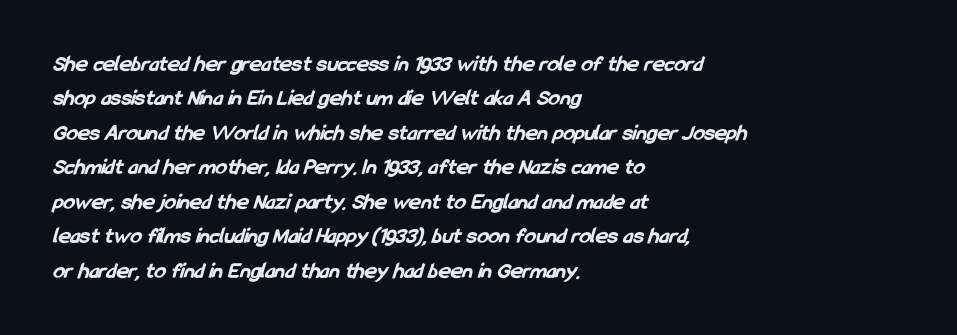
The area under the type is left untouched. Line starts are locked; line ends wander. Regarding leading, the lines here are spaced in the standard way. Heavy, bold letterforms.
